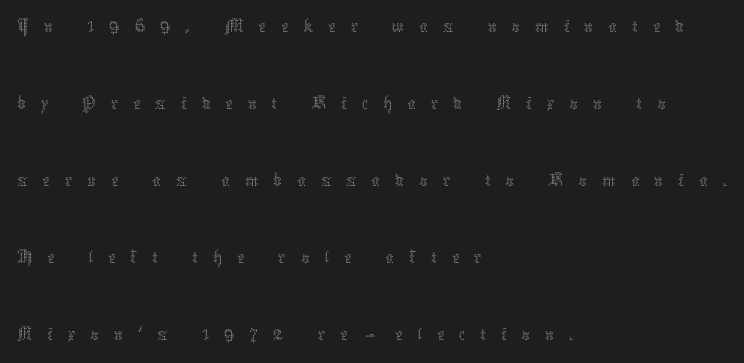
Is the stroke heavy? The answer is a plain regular-or-lighter. The face used here is proportionally spaced, like ordinary book or web type. Teacher's note: observe the even left margin — that is flush-left alignment. Descenders hang freely into open space. The type sits square on the baseline with zero lean.
